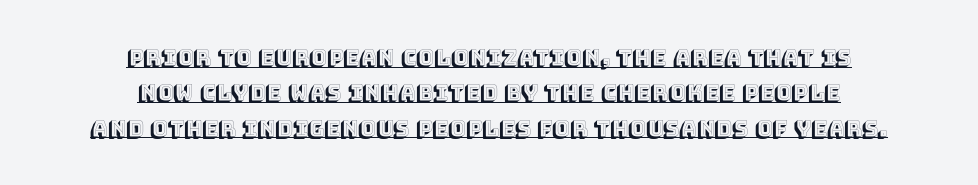
The image shows 21 px text type, upright; set centered, normal line spacing (1.68x), normal letter spacing, underlined.
